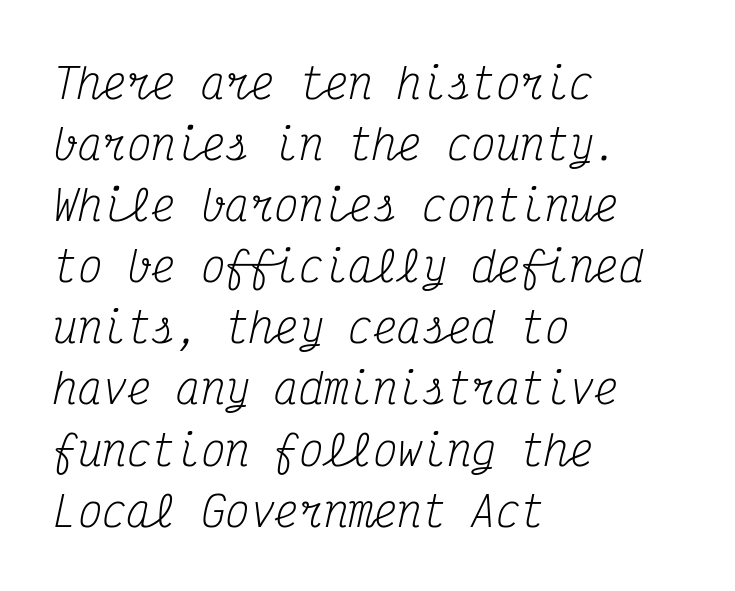
The image shows 41 px regular-weight, condensed serif type, italic (leaning right), monospaced; set left-aligned, normal line spacing (1.49x), normal letter spacing, not underlined; medium stroke contrast and a medium x-height.
